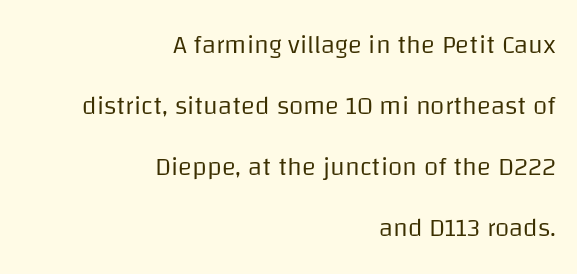
The setting favours the right margin, as signatures and pull-quotes sometimes do. Posture: upright roman. Here the glyphs are tracked normally, forming tight word shapes. How would I describe the line gaps? Wide and relaxed.
